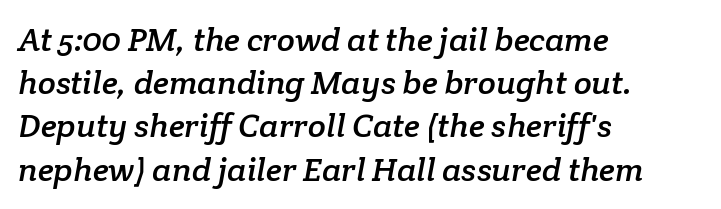
If you drew a ruler down the left edge, every line would touch it. The vertical gap from one line to the next is medium. Proportional: the letters do not fall into vertical columns. Does extra space separate the letters? No, they use regular spacing. In terms of letterform style, serifs are clearly present. Nobody drew a line under any word here.
